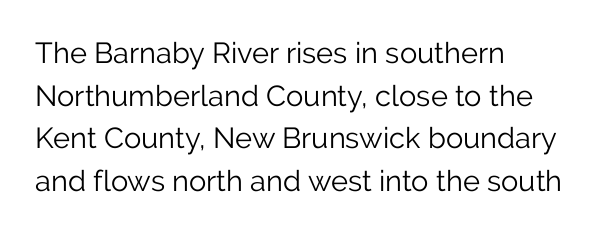
Heaviness? Minimal to ordinary, like unemphasized prose. A normal amount of white space separates one row of letters from the next. No extra tracking has been applied to these lines. The letters advance in unequal steps, a hallmark of proportional type. The typography opts for an upright posture over an oblique one. Each line starts at the same left margin while the right side varies.
